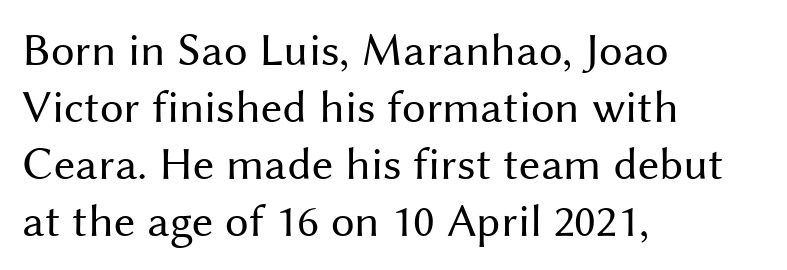
Proportional: the letters do not fall into vertical columns. In terms of letterspacing, this is plain default setting. The lines are quadded left. Quick note: not italic, upright.
